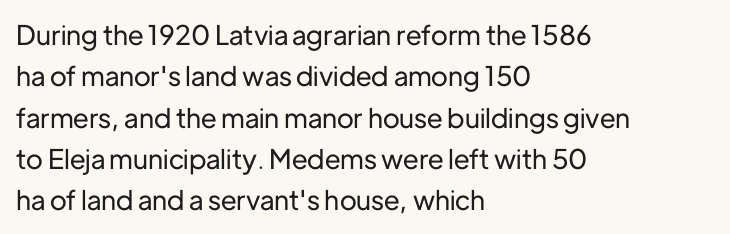
{"italic": "no", "underline": "no", "align": "left", "line_spacing": "normal", "line_spacing_ratio": 1.53, "letter_spacing": "normal", "letter_spacing_em": 0.0, "glyph_px": 27}
